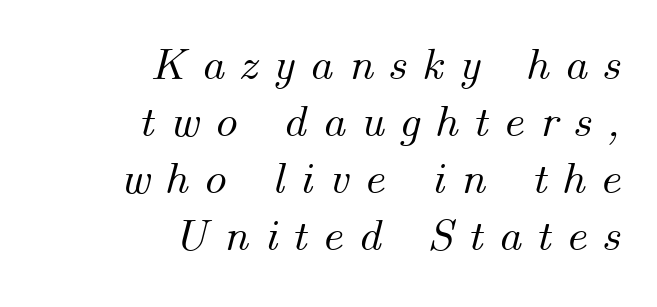
One-word summary of the alignment: right. The rendering uses natural spacing where letterforms have individual widths. The gap between lines stays unmarked. The gaps between neighbouring characters are conspicuously large. Characters are canted at an angle relative to the baseline's perpendicular.
